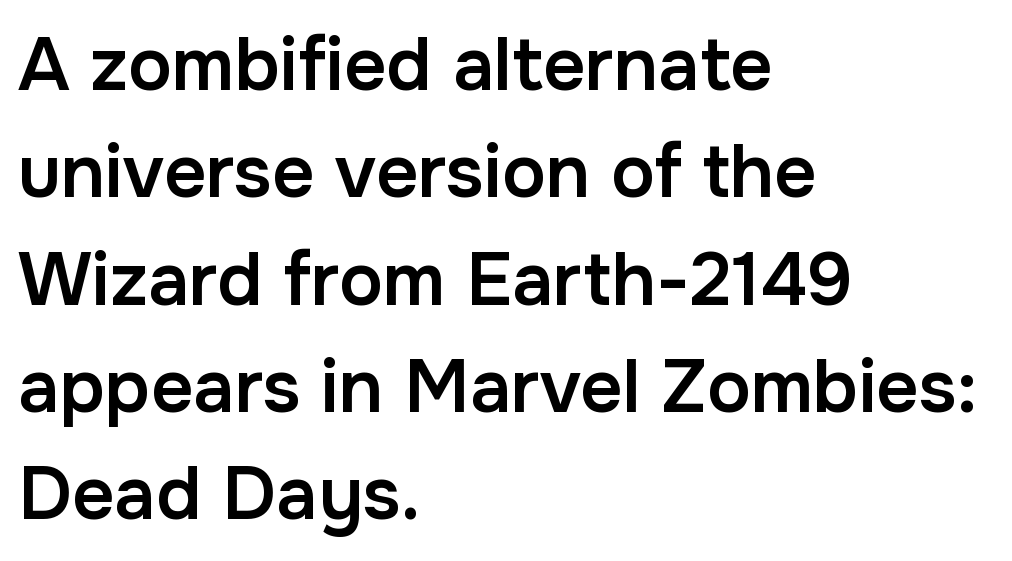
{"serif": "no", "italic": "no", "bold": "semi", "weight": "semibold", "width": "normal", "stroke_contrast": "low", "x_height": "medium", "monospaced": "no", "underline": "no", "align": "left", "line_spacing": "normal", "line_spacing_ratio": 1.45, "letter_spacing": "normal", "letter_spacing_em": 0.0, "glyph_px": 74}
